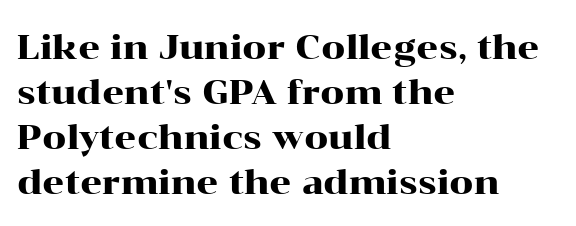
Does extra space separate the letters? No, they use regular spacing. Ordinary non-slanted type is in use. Successive baselines arrive at the customary interval. Only glyphs here, with clear space below each row. This sample is left-justified, so line endings fall wherever the words run out.
